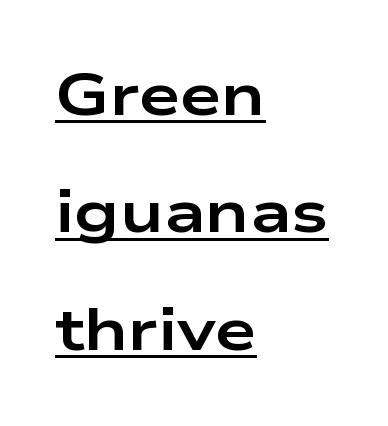
The image shows 59 px bold, wide sans-serif type, upright; set left-aligned, loose line spacing (1.99x), normal letter spacing, underlined; low stroke contrast and a medium x-height.
